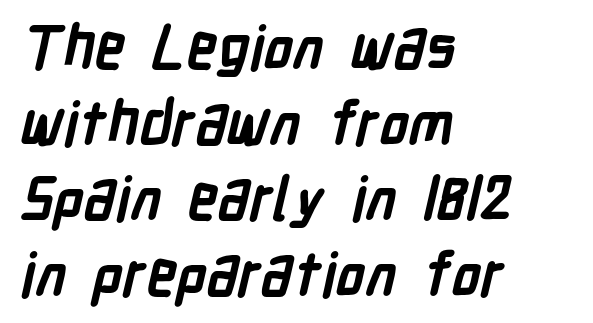
Q: Is the text bold? A: Yes.
Q: Is the typeface a serif or a sans-serif typeface? A: Sans-serif.
Q: Is the text underlined? A: No.
Q: How is the paragraph aligned? A: Left-aligned.
Q: Is the spacing between letters normal or unusually wide? A: Normal.
Q: Is the spacing between lines tight, normal or loose? A: Normal.
Q: Width (condensed, normal, or wide)? A: Condensed.
Q: Stroke contrast? A: Low.
Q: x-height? A: Medium.
Q: Monospaced? A: No.
